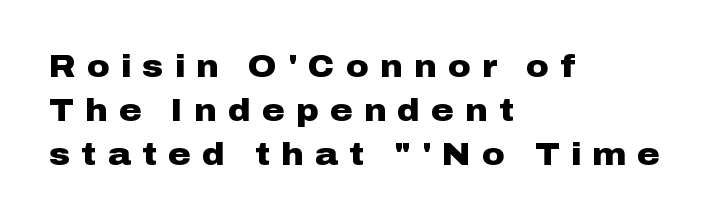
{"serif": "no", "italic": "no", "bold": "yes", "weight": "heavy", "width": "wide", "stroke_contrast": "low", "x_height": "medium", "monospaced": "no", "underline": "no", "align": "left", "line_spacing": "normal", "line_spacing_ratio": 1.42, "letter_spacing": "wide", "letter_spacing_em": 0.36, "glyph_px": 31}
